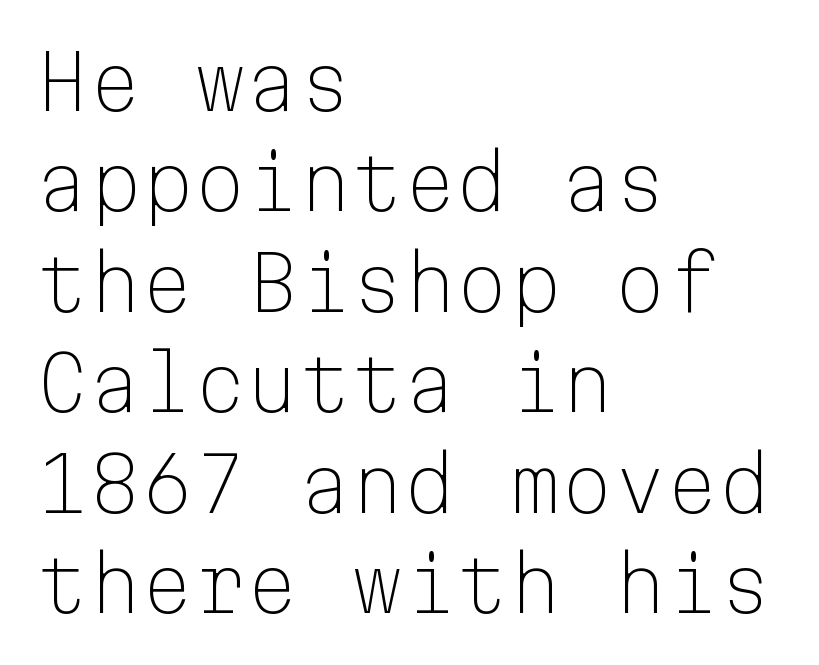
{"serif": "no", "italic": "no", "bold": "no", "weight": "light", "width": "normal", "stroke_contrast": "low", "x_height": "medium", "monospaced": "yes", "underline": "no", "align": "left", "line_spacing": "normal", "line_spacing_ratio": 1.34, "letter_spacing": "normal", "letter_spacing_em": 0.0, "glyph_px": 75}
